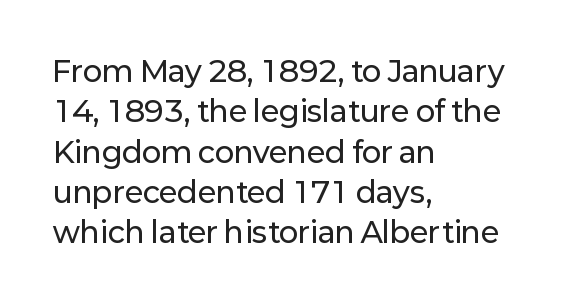
{"serif": "no", "italic": "no", "width": "normal", "stroke_contrast": "low", "x_height": "medium", "monospaced": "no", "underline": "no", "align": "left", "line_spacing": "normal", "line_spacing_ratio": 1.39, "letter_spacing": "normal", "letter_spacing_em": 0.0, "glyph_px": 29}
